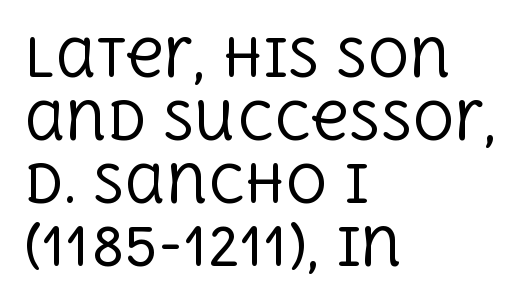
The lettering holds an erect, upright posture throughout. Layout note: lines flush left. The face used here is proportionally spaced, like ordinary book or web type. These glyphs show unthickened strokes, regular width or finer.
